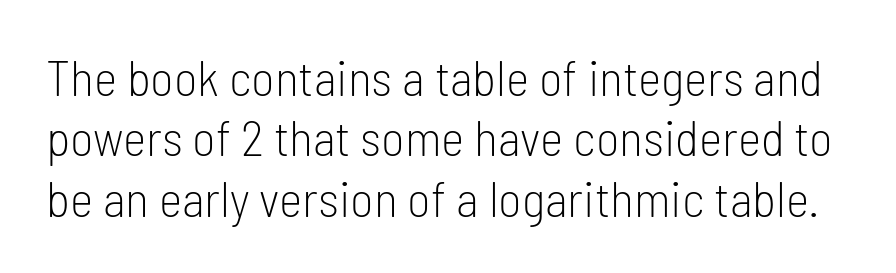
Q: Is the text bold? A: No.
Q: Is the text italic (slanted)? A: No, it is upright.
Q: Is the typeface a serif or a sans-serif typeface? A: Sans-serif.
Q: Is the text underlined? A: No.
Q: Is the spacing between letters normal or unusually wide? A: Normal.
Q: Width (condensed, normal, or wide)? A: Condensed.
Q: Stroke contrast? A: Low.
Q: x-height? A: Medium.
Q: Monospaced? A: No.
